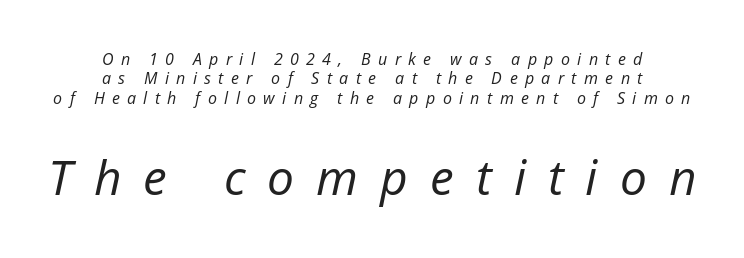
Proportional: the letters do not fall into vertical columns. Typeset on center — no edge is straight. You get the small type first, then a jump to larger type. The string is rendered with underlining switched off. Is the letter spacing exaggerated? Yes — the characters are pushed far apart.
